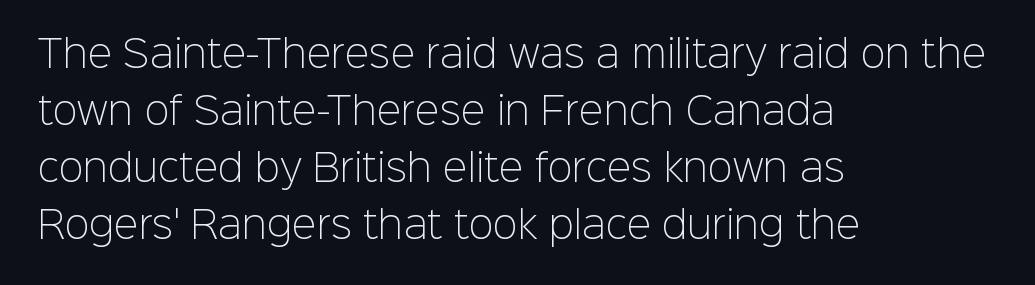
The lines in this sample share a left origin and differ only in where they stop. Default kerning and tracking; the words read as compact shapes. The font's upright variant was chosen for this text. The cut favours lightness, reaching ordinary text weight at its darkest.
